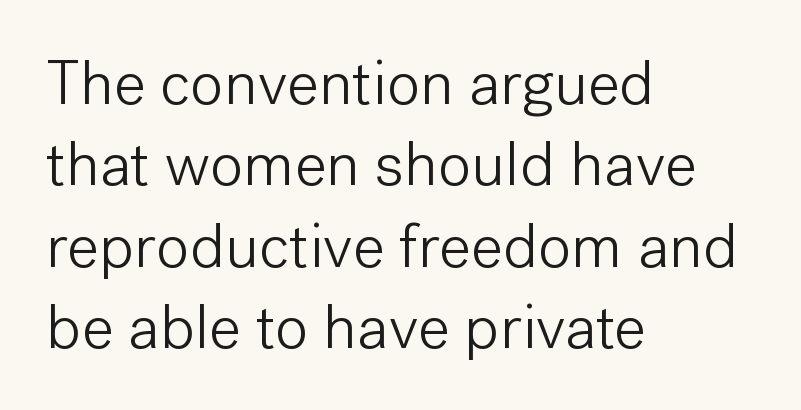
The glyphs in this specimen are sans serif. This sample has the flowing, uneven cadence of proportional lettering. Tall strokes in this sample are plumb rather than angled. The space between consecutive lines is moderate. Line starts are locked; line ends wander. Underline: absent.
